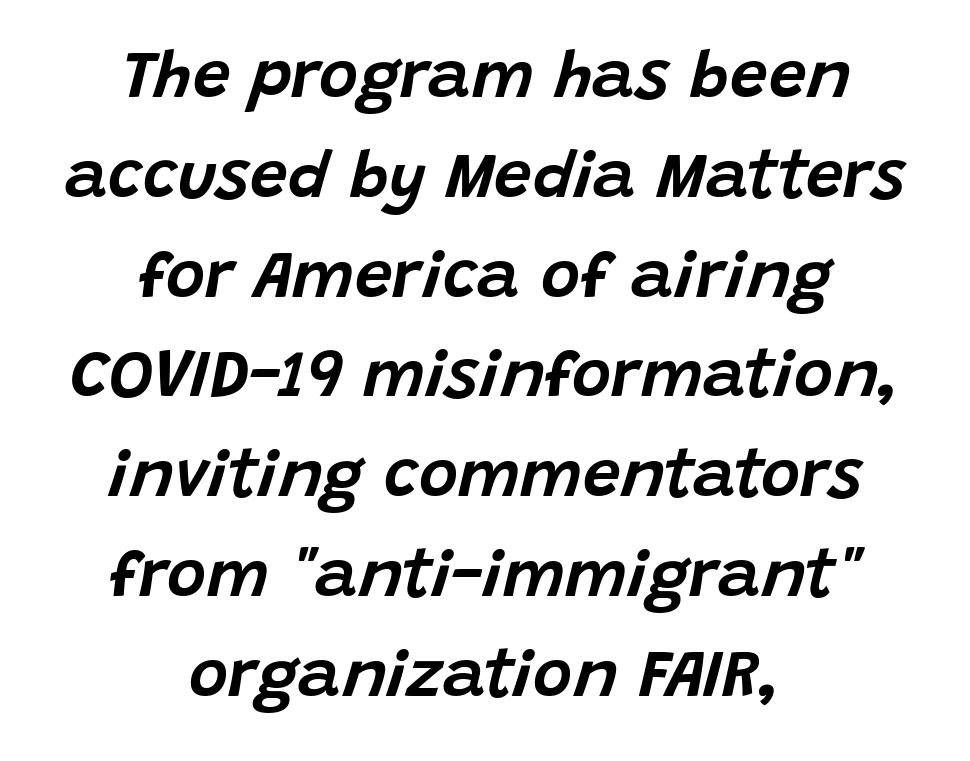
Q: Is the text italic (slanted)? A: Yes, it leans right by about 15 degrees.
Q: Is the text underlined? A: No.
Q: How is the paragraph aligned? A: Centered.
Q: Is the spacing between letters normal or unusually wide? A: Normal.
Q: Is the spacing between lines tight, normal or loose? A: Normal.
Q: Width (condensed, normal, or wide)? A: Normal.
Q: Stroke contrast? A: Low.
Q: x-height? A: Large.
Q: Monospaced? A: No.
